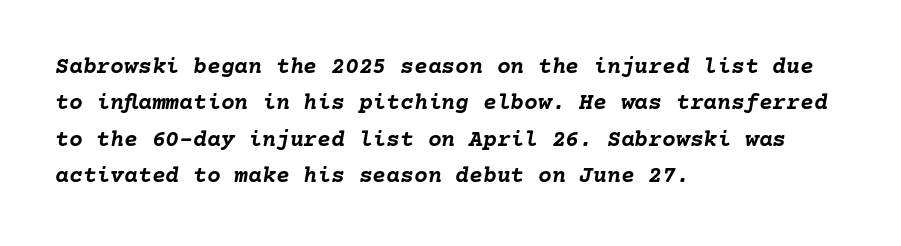
{"italic": "yes", "lean": "right", "slant_degrees": 10, "bold": "yes", "underline": "no", "align": "left", "line_spacing": "normal", "line_spacing_ratio": 1.58, "letter_spacing": "normal", "letter_spacing_em": 0.0, "glyph_px": 23}
